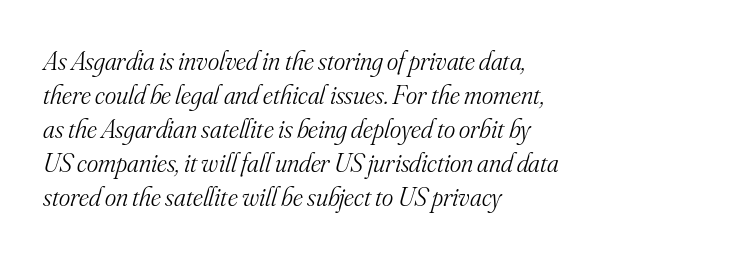
{"italic": "yes", "lean": "right", "slant_degrees": 16, "bold": "no", "underline": "no", "align": "left", "line_spacing": "normal", "line_spacing_ratio": 1.26, "letter_spacing": "normal", "letter_spacing_em": 0.0, "glyph_px": 27}
